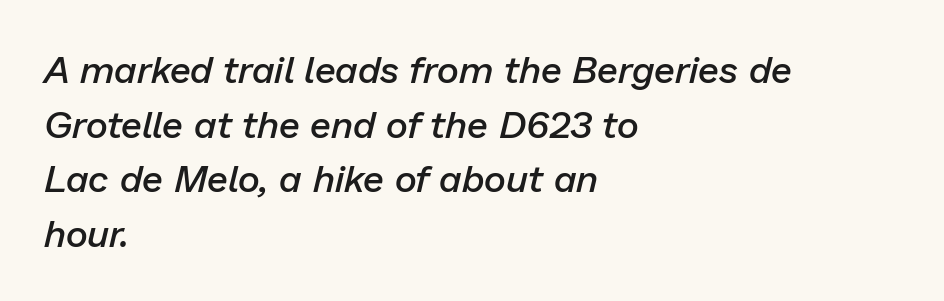
Each letter keeps its own natural width here, so spacing adapts to shape. Check under the words: just untouched page. Between one letter and the next there's only the usual sliver of space. Caption: multi-line text, flush left, ragged right. These words are printed semibold, heavier than regular yet not bold.
